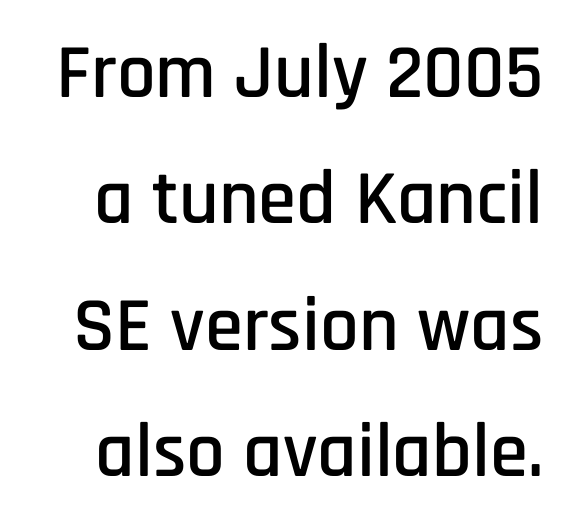
The image shows 77 px condensed sans-serif type, upright; set normal line spacing (1.64x), normal letter spacing, not underlined; low stroke contrast and a large x-height.
